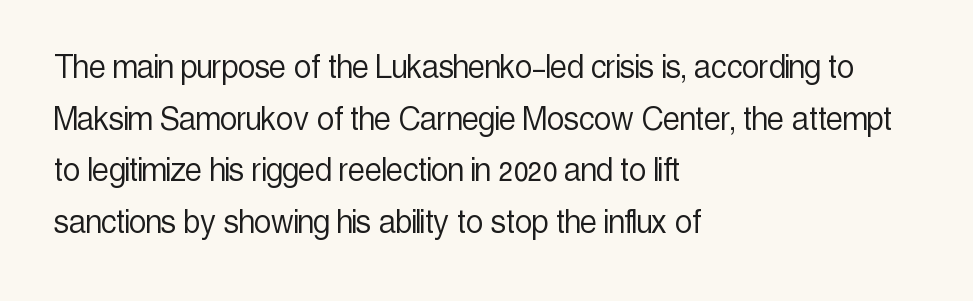
The image shows 38 px light, condensed sans-serif type, upright; set left-aligned, normal line spacing (1.36x), normal letter spacing, not underlined; a medium x-height.
